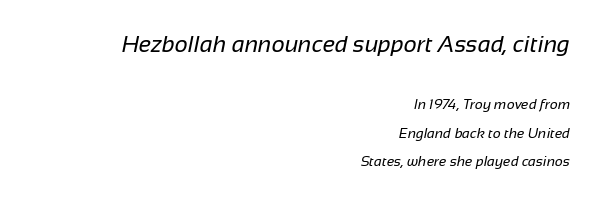
The image shows 23 px text type; set right-aligned, loose line spacing (2.03x), normal letter spacing, not underlined; the first (top) block is 1.64x larger.
